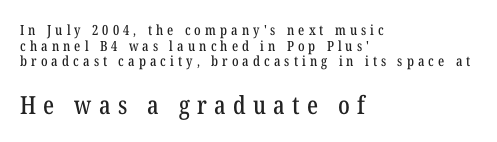
{"italic": "no", "underline": "no", "align": "left", "line_spacing": "tight", "line_spacing_ratio": 1.11, "letter_spacing": "wide", "letter_spacing_em": 0.29, "larger_block": "second", "size_ratio": 1.79, "glyph_px": 25}
